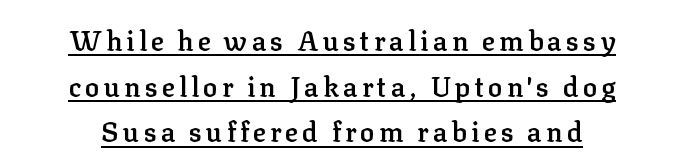
Q: Is the text bold? A: Semi-bold.
Q: Is the text italic (slanted)? A: No, it is upright.
Q: Is the text underlined? A: Yes.
Q: How is the paragraph aligned? A: Centered.
Q: Is the spacing between lines tight, normal or loose? A: Normal.
